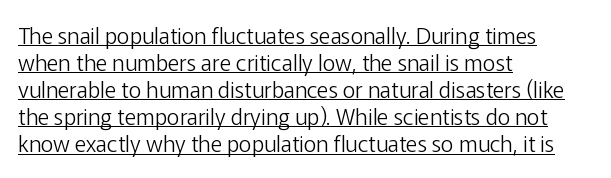
Layout note: lines flush left. The strokes carry an ordinary text weight at most. The tracking reads as untouched default to a designer's eye. The glyphs are accompanied by a horizontal stroke just below them. Ascenders rise straight up at ninety degrees.
